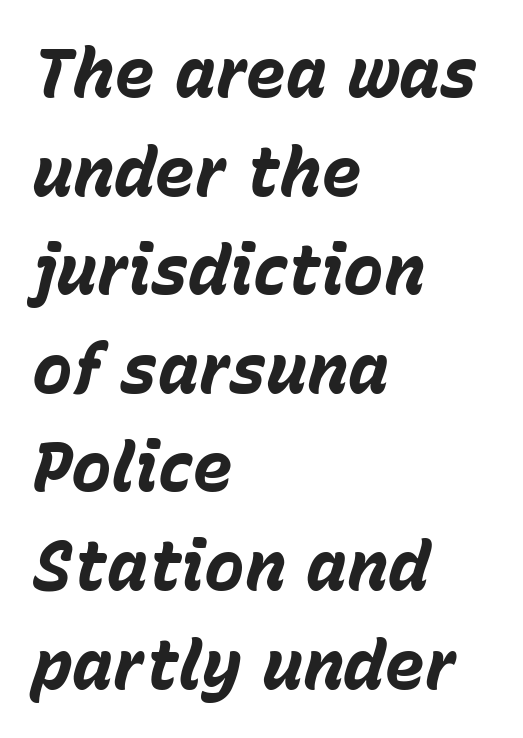
The image shows 68 px bold type, italic (leaning right); set left-aligned, normal line spacing (1.45x), normal letter spacing, not underlined; low stroke contrast and a medium x-height.
